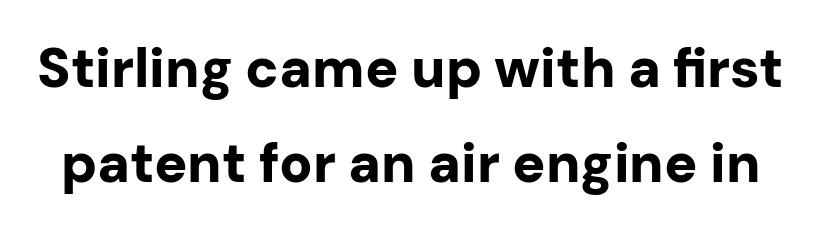
{"serif": "no", "italic": "no", "bold": "yes", "weight": "bold", "width": "normal", "stroke_contrast": "low", "x_height": "medium", "monospaced": "no", "underline": "no", "line_spacing_ratio": 1.72, "letter_spacing": "normal", "letter_spacing_em": 0.0, "glyph_px": 55}
